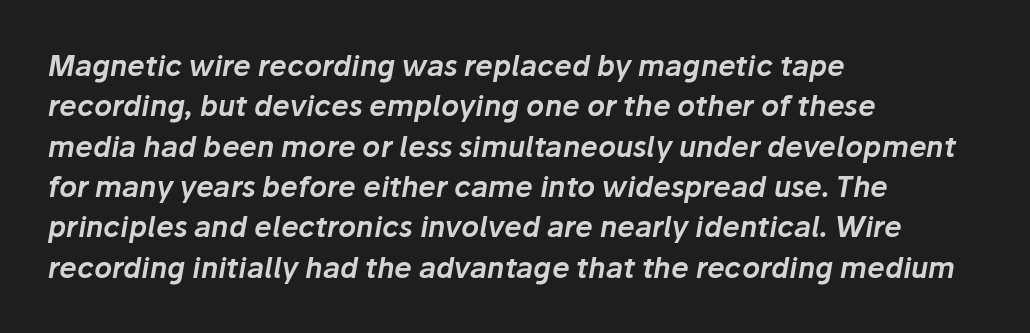
{"italic": "yes", "lean": "right", "slant_degrees": 10, "width": "normal", "stroke_contrast": "low", "x_height": "medium", "monospaced": "no", "underline": "no", "align": "left", "line_spacing": "normal", "line_spacing_ratio": 1.44, "letter_spacing": "normal", "letter_spacing_em": 0.0, "glyph_px": 28}
